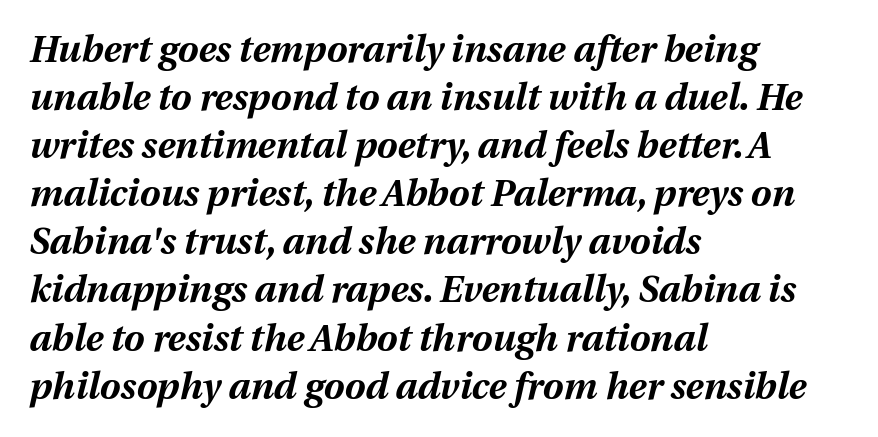
The image shows 37 px bold type, italic (leaning right); set left-aligned, normal line spacing (1.3x), normal letter spacing, not underlined; medium stroke contrast and a medium x-height.
